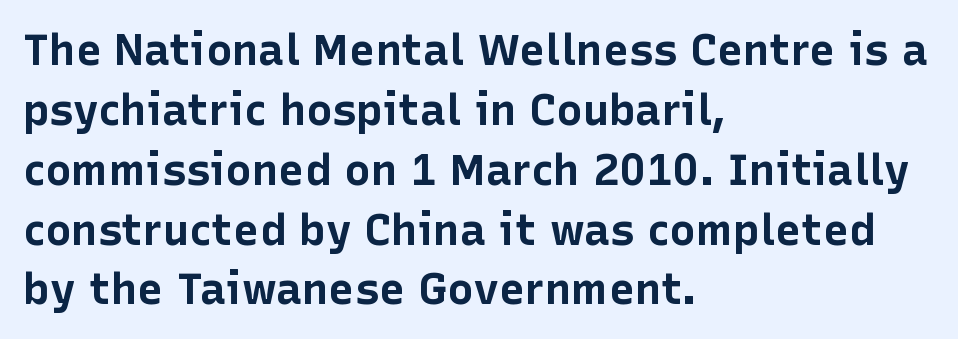
The image shows 44 px bold sans-serif type, upright; set left-aligned, normal line spacing (1.36x), normal letter spacing, not underlined; low stroke contrast and a medium x-height.
